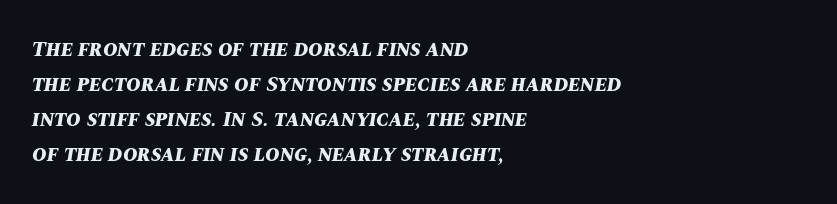
The image shows 22 px bold type, italic (leaning right); set left-aligned, normal line spacing (1.59x), normal letter spacing, not underlined.
